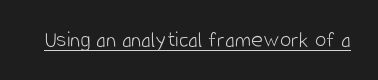
Q: Is the text bold? A: No.
Q: Is the text italic (slanted)? A: No, it is upright.
Q: Is the text underlined? A: Yes.
Q: Is the spacing between letters normal or unusually wide? A: Normal.
